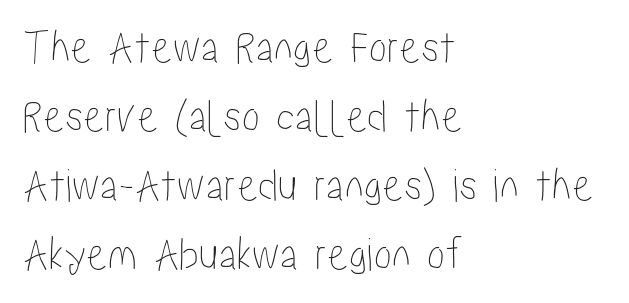
Q: Is the text italic (slanted)? A: No, it is upright.
Q: Is the text underlined? A: No.
Q: How is the paragraph aligned? A: Left-aligned.
Q: Is the spacing between letters normal or unusually wide? A: Normal.
Q: Is the spacing between lines tight, normal or loose? A: Normal.
Q: Width (condensed, normal, or wide)? A: Condensed.
Q: Stroke contrast? A: Low.
Q: x-height? A: Medium.
Q: Monospaced? A: No.
